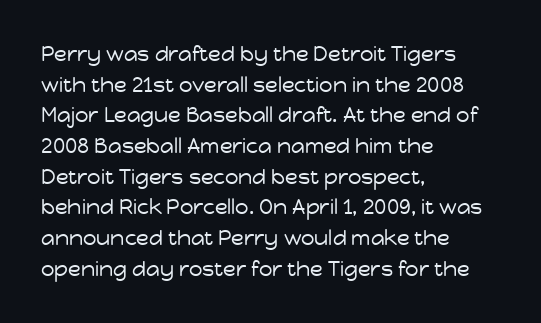
The image shows 21 px text type, upright; set left-aligned, normal line spacing (1.46x), normal letter spacing, not underlined.
